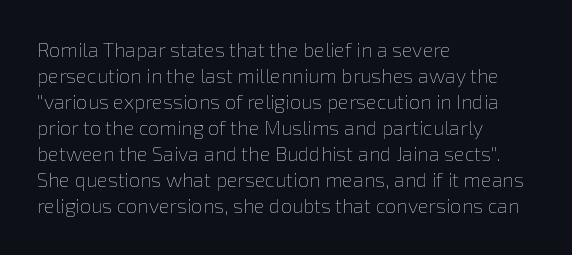
Where is the straight margin? On the left. This sample keeps an unexceptional amount of space between lines. The typesetting does not lean heavy: it is not bold. The gaps between neighbouring characters are ordinary and unremarkable. A clean baseline with only descenders dipping below it.
